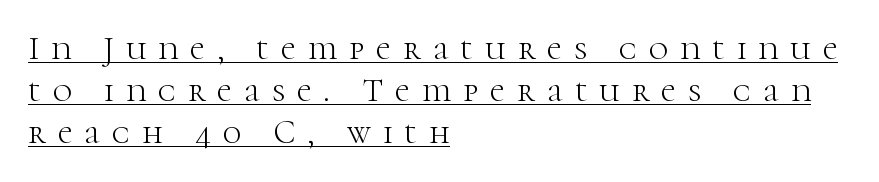
The image shows 33 px light serif type, upright; set left-aligned, normal line spacing (1.28x), unusually wide letter spacing (+0.37 em), underlined; high stroke contrast and a medium x-height.
